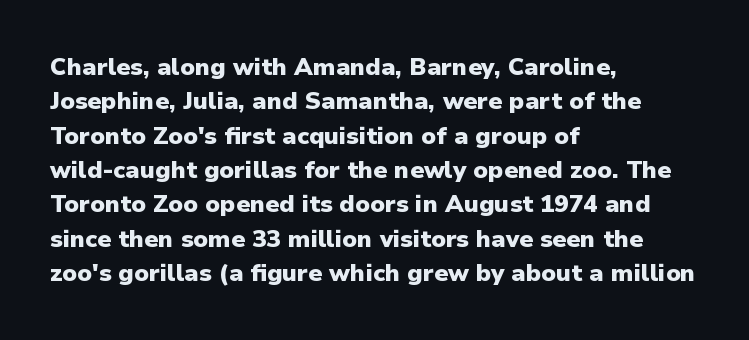
The passage shown is emphatically bold. The space directly below the letters is spotless. Italic? Not at all — the glyphs are vertical. The block of text has a typical density, with ordinary space between rows.
